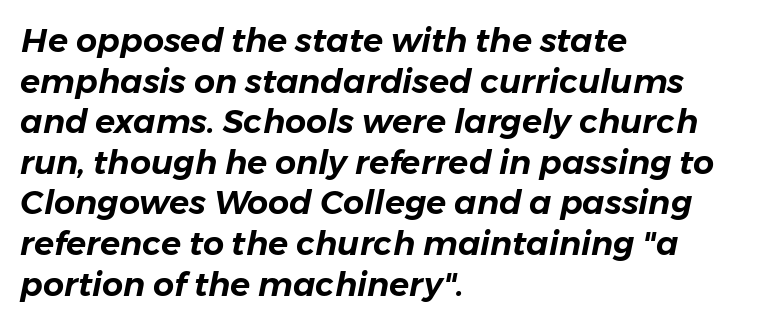
Think of a printed novel: that variable character pitch is what you see here. The words here are not underlined. A typesetter would mark this as italic. Tracking value appears to be zero — textbook default spacing. Casual observation: everything's shoved over to the left.
